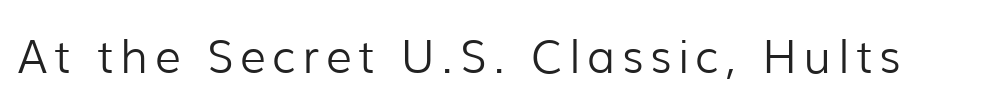
The image shows 46 px light sans-serif type, upright; set not underlined; low stroke contrast and a medium x-height.
